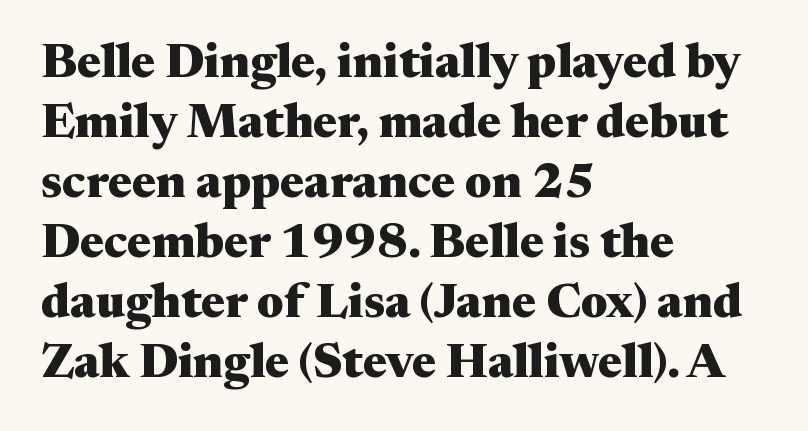
Q: Is the text bold? A: Yes.
Q: Is the text italic (slanted)? A: No, it is upright.
Q: Is the typeface a serif or a sans-serif typeface? A: Serif.
Q: Is the text underlined? A: No.
Q: How is the paragraph aligned? A: Left-aligned.
Q: Is the spacing between letters normal or unusually wide? A: Normal.
Q: Is the spacing between lines tight, normal or loose? A: Normal.
Q: Width (condensed, normal, or wide)? A: Wide.
Q: Stroke contrast? A: Medium.
Q: x-height? A: Medium.
Q: Monospaced? A: No.
